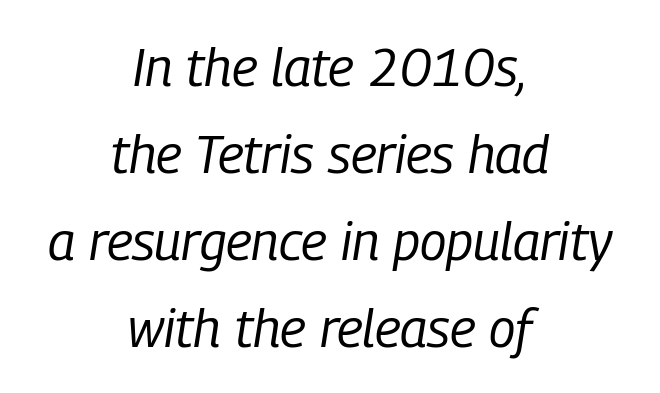
{"italic": "yes", "lean": "right", "slant_degrees": 9, "bold": "no", "weight": "regular", "width": "condensed", "stroke_contrast": "low", "x_height": "medium", "monospaced": "no", "underline": "no", "align": "center", "line_spacing": "normal", "line_spacing_ratio": 1.64, "letter_spacing": "normal", "letter_spacing_em": 0.0, "glyph_px": 53}
